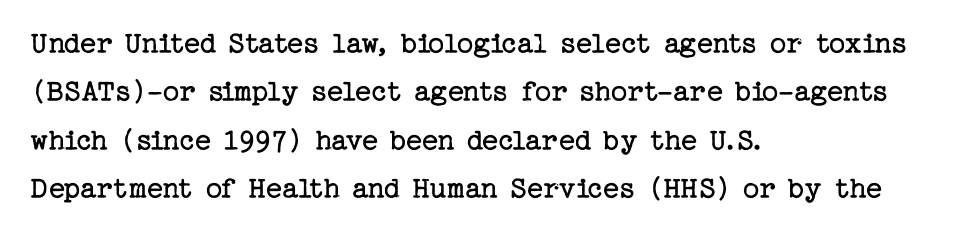
Weight: not bold — regular or lighter. Spacing between characters is what you'd get straight out of the box. The rendering uses a moderate line-height, typical for paragraphs. This is the regular roman posture of the typeface. Old-style or modern, the face here clearly has serifs. A clean baseline with only descenders dipping below it.
